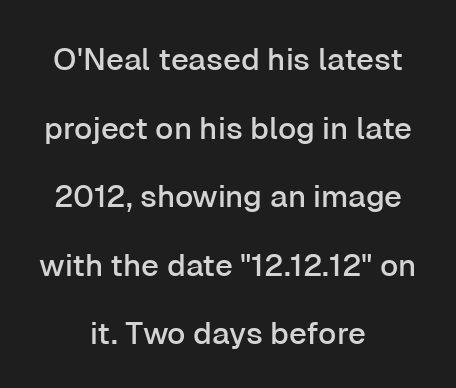
Q: Is the text italic (slanted)? A: No, it is upright.
Q: Is the typeface a serif or a sans-serif typeface? A: Sans-serif.
Q: Is the text underlined? A: No.
Q: How is the paragraph aligned? A: Centered.
Q: Is the spacing between letters normal or unusually wide? A: Normal.
Q: Is the spacing between lines tight, normal or loose? A: Loose.
Q: Width (condensed, normal, or wide)? A: Normal.
Q: Stroke contrast? A: Low.
Q: x-height? A: Medium.
Q: Monospaced? A: No.
